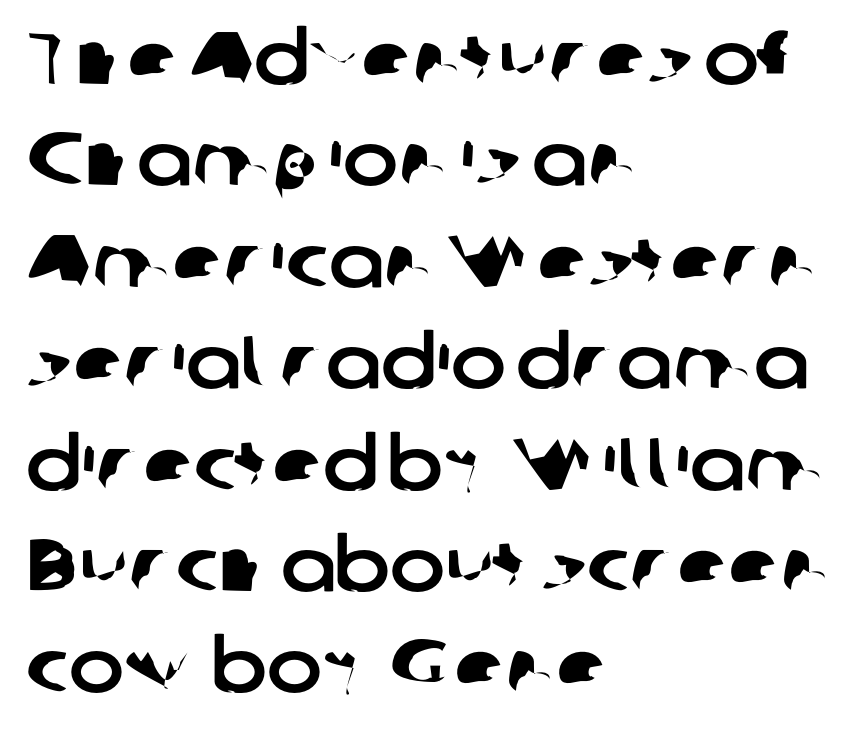
The image shows 74 px sans-serif type; set left-aligned, normal line spacing (1.37x), normal letter spacing, not underlined; low stroke contrast and a medium x-height.
